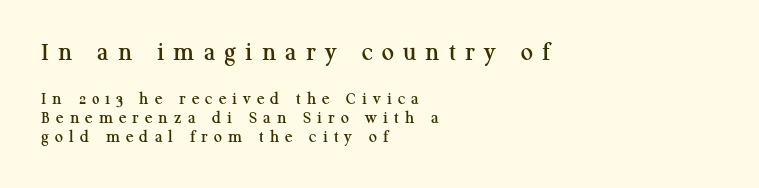
Bigger letters appear in the top chunk; the bottom chunk is reduced. Honestly, the rows look squashed on top of each other. Left-aligned paragraph, ragged on the right. When letters stand straight like this, we call the style roman or upright. A typesetter would call this heavily tracked-out type. The space beneath each line is pristine and unruled.
